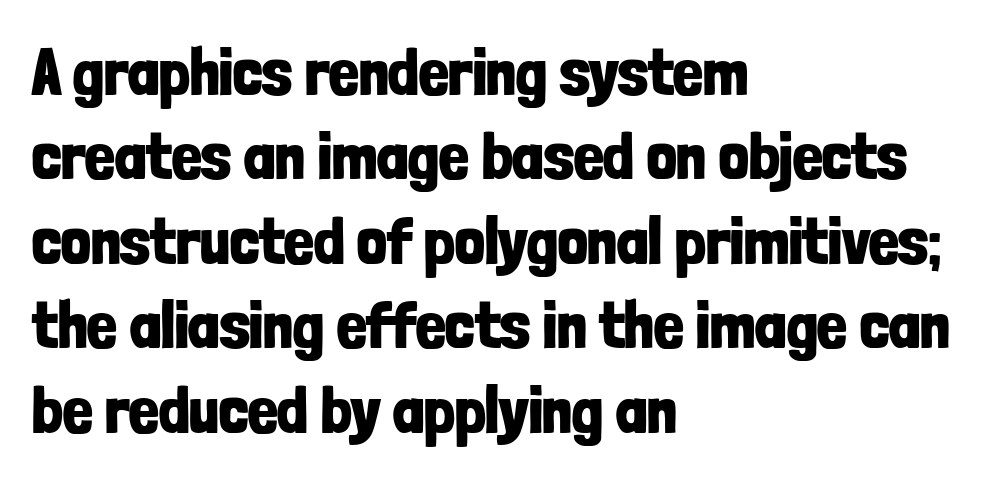
Q: Is the text bold? A: Yes.
Q: Is the text italic (slanted)? A: No, it is upright.
Q: Is the typeface a serif or a sans-serif typeface? A: Sans-serif.
Q: Is the text underlined? A: No.
Q: How is the paragraph aligned? A: Left-aligned.
Q: Is the spacing between letters normal or unusually wide? A: Normal.
Q: Is the spacing between lines tight, normal or loose? A: Normal.
Q: Width (condensed, normal, or wide)? A: Condensed.
Q: Stroke contrast? A: Low.
Q: x-height? A: Medium.
Q: Monospaced? A: No.
